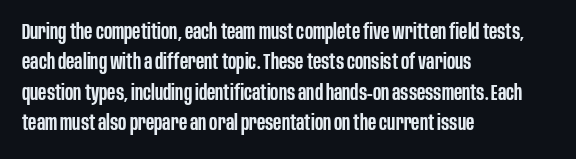
Q: Is the text bold? A: Semi-bold.
Q: Is the text italic (slanted)? A: No, it is upright.
Q: Is the text underlined? A: No.
Q: How is the paragraph aligned? A: Left-aligned.
Q: Is the spacing between letters normal or unusually wide? A: Normal.
Q: Is the spacing between lines tight, normal or loose? A: Normal.
